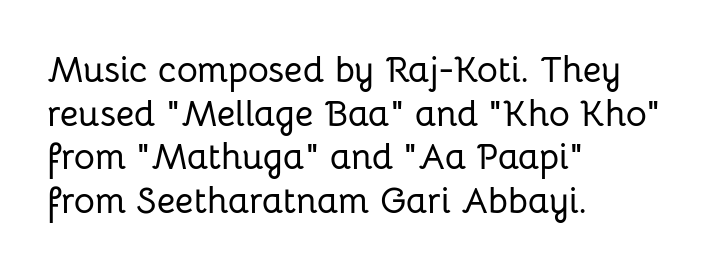
The image shows 36 px sans-serif type, upright; set left-aligned, line spacing 1.21x, normal letter spacing, not underlined; low stroke contrast and a medium x-height.
